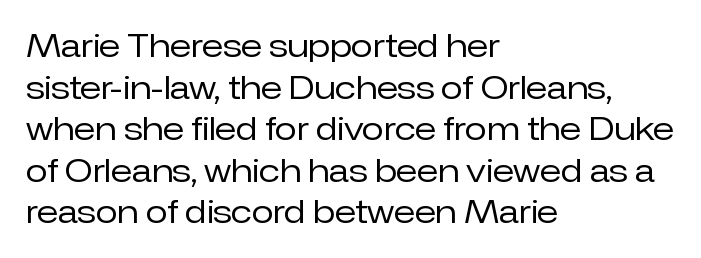
Q: Is the text bold? A: No.
Q: Is the text italic (slanted)? A: No, it is upright.
Q: Is the typeface a serif or a sans-serif typeface? A: Sans-serif.
Q: Is the text underlined? A: No.
Q: How is the paragraph aligned? A: Left-aligned.
Q: Is the spacing between letters normal or unusually wide? A: Normal.
Q: Is the spacing between lines tight, normal or loose? A: Normal.
Q: Width (condensed, normal, or wide)? A: Normal.
Q: Stroke contrast? A: Low.
Q: x-height? A: Medium.
Q: Monospaced? A: No.
